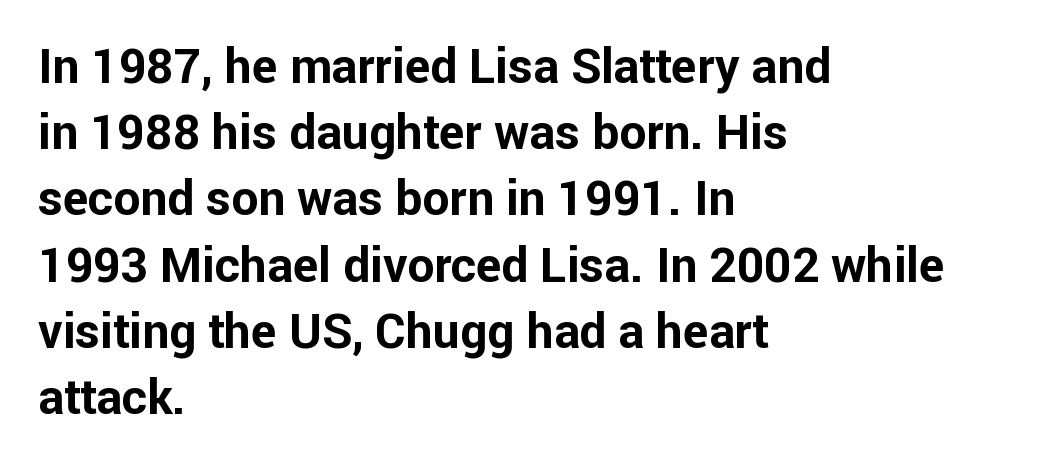
{"serif": "no", "italic": "no", "bold": "yes", "weight": "bold", "width": "normal", "stroke_contrast": "low", "x_height": "medium", "monospaced": "no", "underline": "no", "align": "left", "line_spacing": "normal", "line_spacing_ratio": 1.38, "letter_spacing": "normal", "letter_spacing_em": 0.0, "glyph_px": 48}
